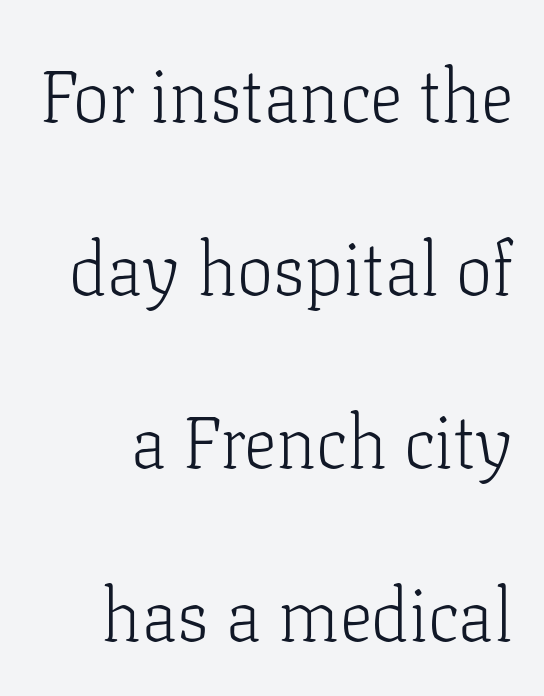
Heft: none added — not bold. Serif or sans? Serif — the stroke terminals have little feet. Does the lettering tilt? It doesn't — this is upright. In terms of leading, this rendering errs on the spacious side. You could call the tracking neutral — neither tight nor loose.
